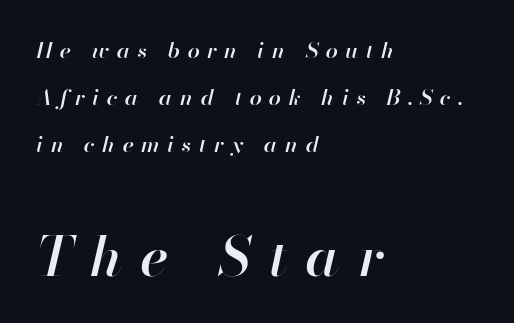
The image shows 55 px semibold type, italic (leaning right); set left-aligned, loose line spacing (2.13x), unusually wide letter spacing (+0.34 em), not underlined; the second (bottom) block is 2.5x larger; high stroke contrast and a small x-height.
